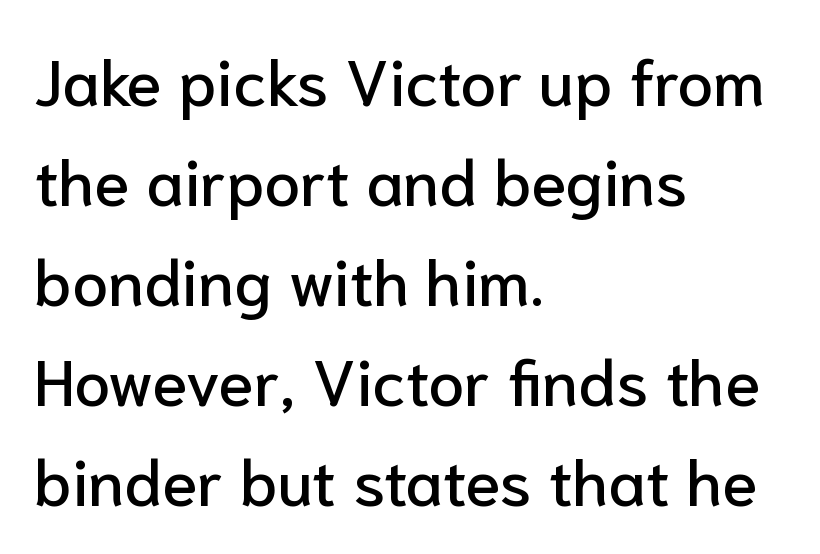
Glance below the letters and you will spot only blank space. Serif or sans? Sans — the stroke terminals are bare. Leftover space on each line is placed entirely after the last word. The face used here is rendered with its standard letterfit. Students, observe: this is what conventionally led text looks like. Vertical strokes here are truly vertical.
